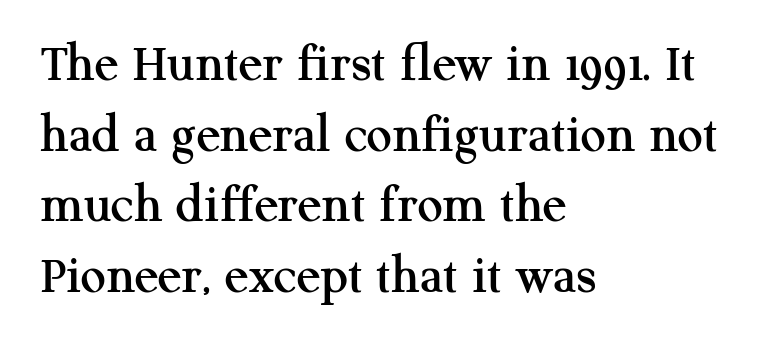
The image shows 56 px serif type, upright; set left-aligned, normal line spacing (1.26x), normal letter spacing, not underlined; medium stroke contrast and a medium x-height.
